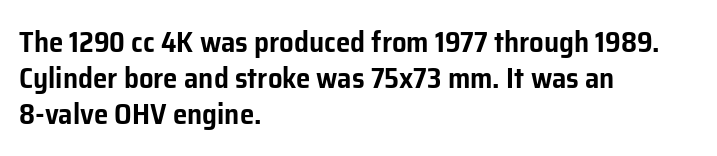
Q: Is the text italic (slanted)? A: No, it is upright.
Q: Is the typeface a serif or a sans-serif typeface? A: Sans-serif.
Q: Is the text underlined? A: No.
Q: How is the paragraph aligned? A: Left-aligned.
Q: Is the spacing between letters normal or unusually wide? A: Normal.
Q: Width (condensed, normal, or wide)? A: Normal.
Q: Stroke contrast? A: Low.
Q: x-height? A: Medium.
Q: Monospaced? A: No.
